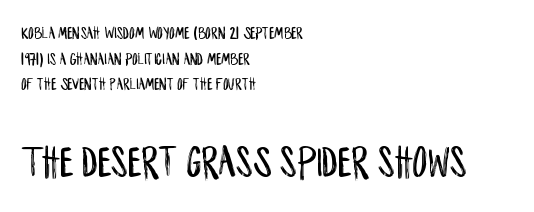
The image shows 46 px condensed sans-serif type, upright; set left-aligned, normal line spacing (1.42x), normal letter spacing, not underlined; the second (bottom) block is 2.56x larger; low stroke contrast and a large x-height.
